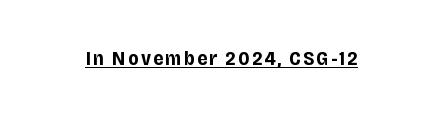
{"italic": "no", "bold": "yes", "underline": "yes", "glyph_px": 20}
